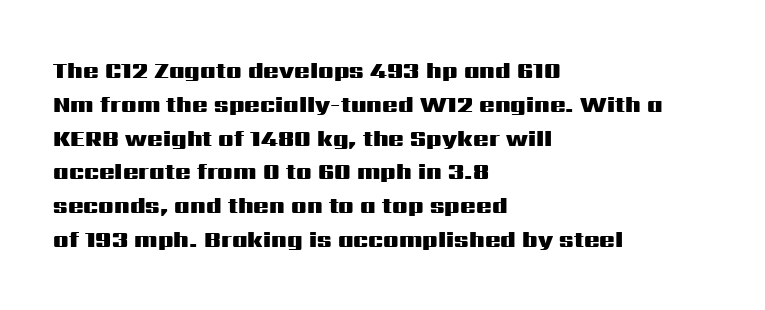
{"italic": "no", "bold": "yes", "underline": "no", "align": "left", "line_spacing": "normal", "line_spacing_ratio": 1.47, "letter_spacing": "normal", "letter_spacing_em": 0.0, "glyph_px": 23}
